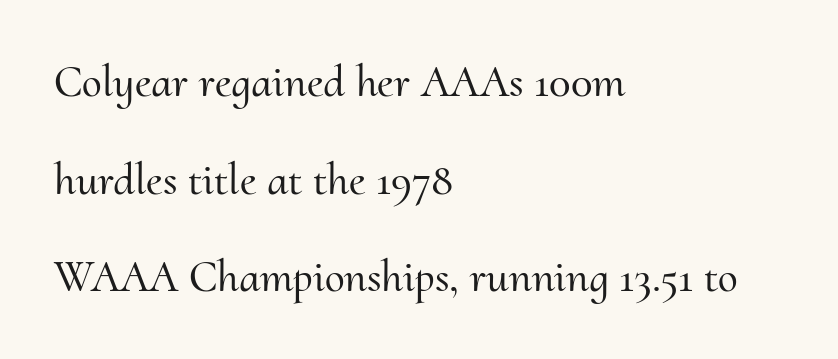
{"serif": "yes", "italic": "no", "width": "normal", "stroke_contrast": "medium", "x_height": "small", "monospaced": "no", "underline": "no", "align": "left", "line_spacing": "loose", "line_spacing_ratio": 2.17, "letter_spacing": "normal", "letter_spacing_em": 0.0, "glyph_px": 45}
